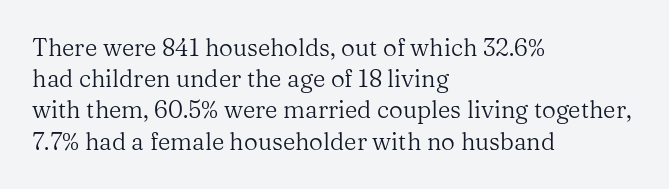
The image shows 24 px text type, upright; set left-aligned, normal line spacing (1.3x), normal letter spacing, not underlined.
